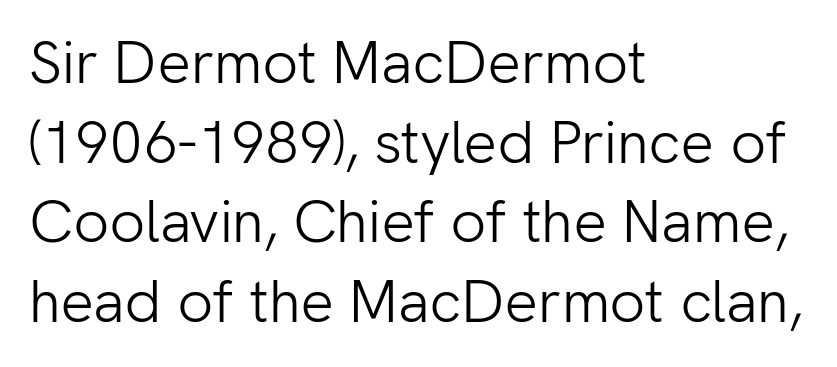
{"serif": "no", "italic": "no", "bold": "no", "weight": "light", "width": "normal", "stroke_contrast": "low", "x_height": "medium", "monospaced": "no", "underline": "no", "align": "left", "line_spacing": "normal", "line_spacing_ratio": 1.35, "letter_spacing": "normal", "letter_spacing_em": 0.0, "glyph_px": 59}
